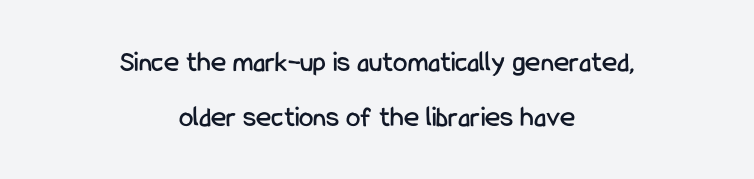
The image shows 29 px condensed sans-serif type, upright; set centered, line spacing 1.89x, normal letter spacing, not underlined; low stroke contrast and a medium x-height.
